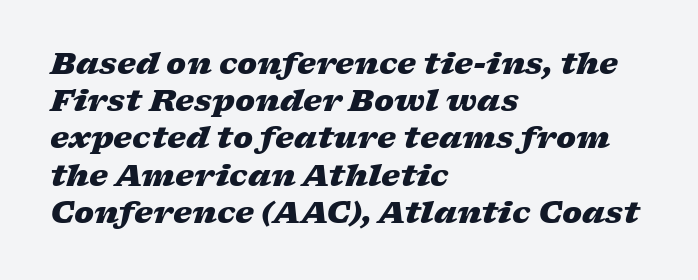
The image shows 30 px heavy, wide type, italic (leaning right); set left-aligned, line spacing 1.24x, normal letter spacing, not underlined; low stroke contrast and a medium x-height.
